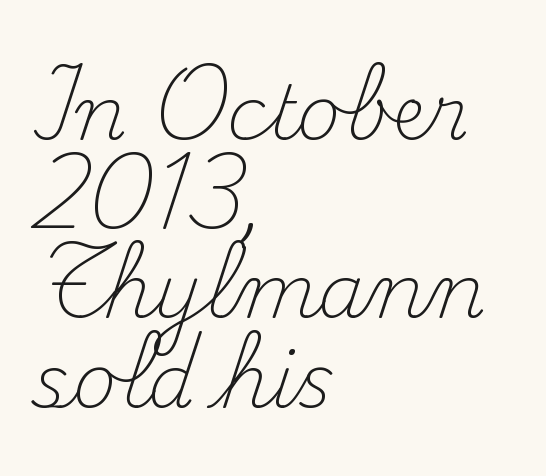
The passage shown is typed in a proportional face where columns would drift. Is the block centered? No — it sits flush against the left margin. The face looks like a standard text weight, possibly lighter. No word sits above an underline.
